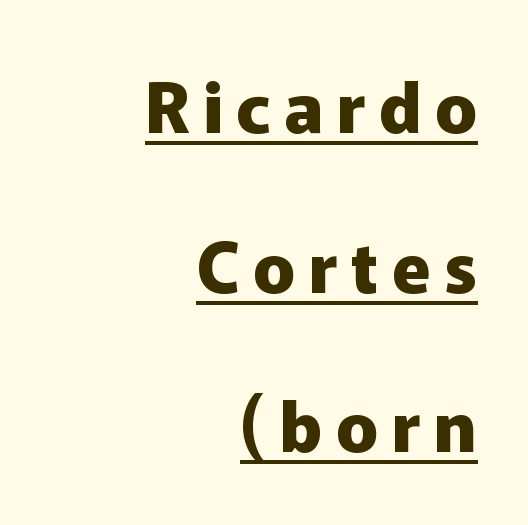
The image shows 70 px heavy sans-serif type, upright; set right-aligned, loose line spacing (2.28x), underlined; low stroke contrast and a medium x-height.
